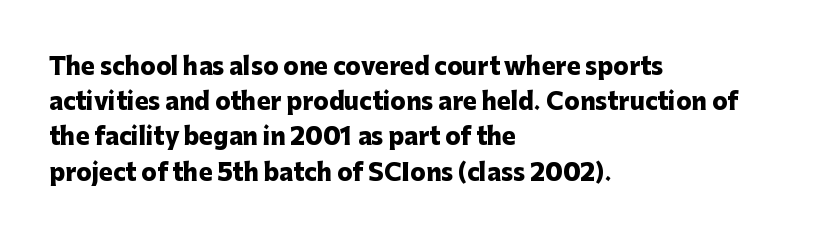
Each new line begins a customary step beneath the previous one. This rendering leaves character spacing at its baseline value. The lettering stays uniformly vertical, giving the passage a roman look. This rendering features lettering with no underline. A student would call this left alignment; a typographer would say flush left, rag right. Is the type bold? Yes — the strokes are clearly thick and heavy.
